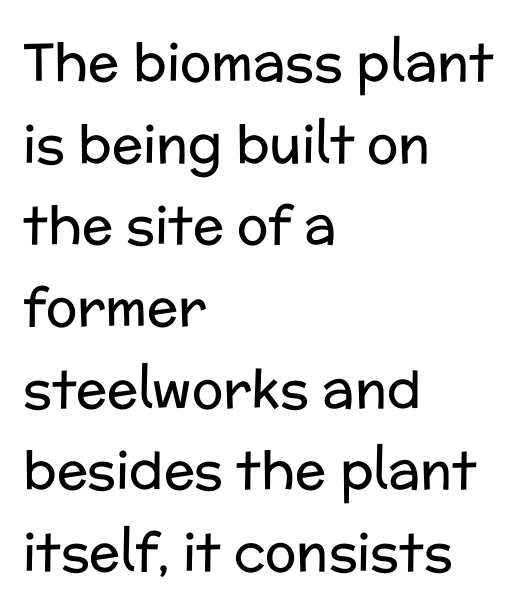
Q: Is the text bold? A: No.
Q: Is the text italic (slanted)? A: No, it is upright.
Q: Is the typeface a serif or a sans-serif typeface? A: Sans-serif.
Q: Is the text underlined? A: No.
Q: How is the paragraph aligned? A: Left-aligned.
Q: Is the spacing between letters normal or unusually wide? A: Normal.
Q: Is the spacing between lines tight, normal or loose? A: Normal.
Q: Width (condensed, normal, or wide)? A: Normal.
Q: Stroke contrast? A: Low.
Q: x-height? A: Medium.
Q: Monospaced? A: No.
